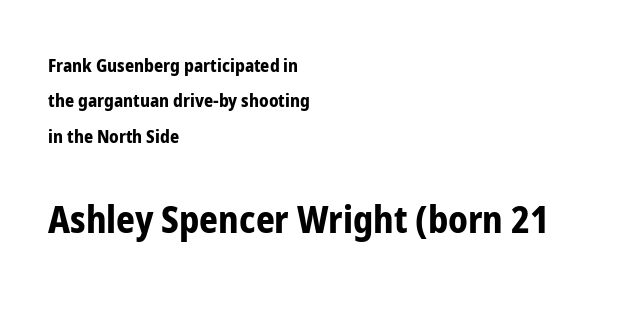
{"serif": "no", "italic": "no", "bold": "yes", "weight": "bold", "width": "condensed", "stroke_contrast": "low", "x_height": "medium", "monospaced": "no", "underline": "no", "align": "left", "line_spacing": "loose", "line_spacing_ratio": 1.97, "letter_spacing": "normal", "letter_spacing_em": 0.0, "larger_block": "second", "size_ratio": 2.06, "glyph_px": 37}
